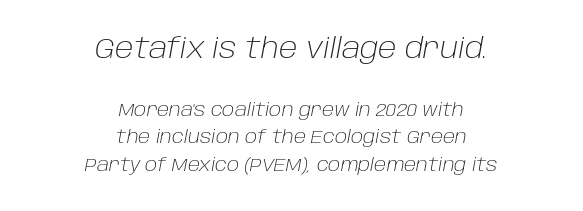
{"italic": "yes", "lean": "right", "slant_degrees": 10, "bold": "no", "weight": "light", "width": "normal", "stroke_contrast": "low", "x_height": "large", "monospaced": "no", "underline": "no", "align": "center", "line_spacing": "normal", "line_spacing_ratio": 1.46, "letter_spacing": "normal", "letter_spacing_em": 0.0, "larger_block": "first", "size_ratio": 1.53, "glyph_px": 29}
